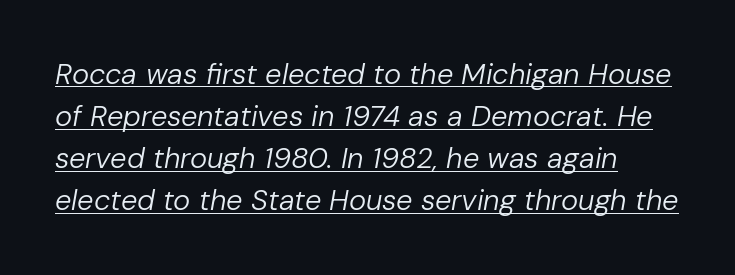
Q: Is the text bold? A: No.
Q: Is the text italic (slanted)? A: Yes, it leans right by about 10 degrees.
Q: Is the text underlined? A: Yes.
Q: Is the spacing between letters normal or unusually wide? A: Normal.
Q: Is the spacing between lines tight, normal or loose? A: Normal.
Q: Width (condensed, normal, or wide)? A: Normal.
Q: Stroke contrast? A: Low.
Q: x-height? A: Medium.
Q: Monospaced? A: No.
